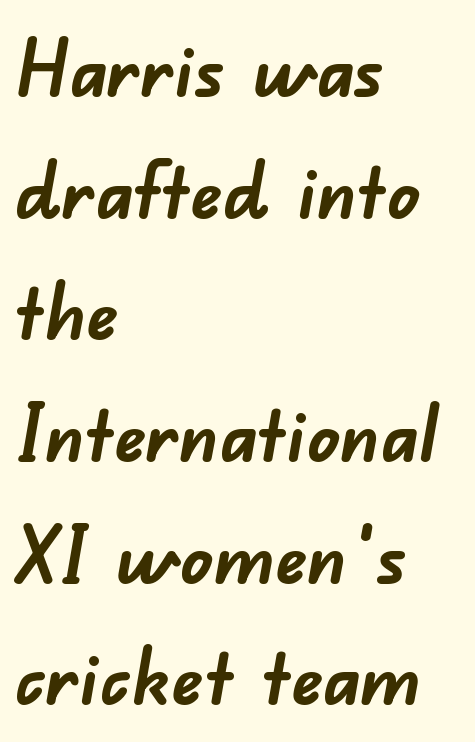
Q: Is the text bold? A: Yes.
Q: Is the typeface a serif or a sans-serif typeface? A: Sans-serif.
Q: Is the text underlined? A: No.
Q: How is the paragraph aligned? A: Left-aligned.
Q: Is the spacing between letters normal or unusually wide? A: Normal.
Q: Is the spacing between lines tight, normal or loose? A: Normal.
Q: Width (condensed, normal, or wide)? A: Normal.
Q: Stroke contrast? A: Low.
Q: x-height? A: Small.
Q: Monospaced? A: No.
